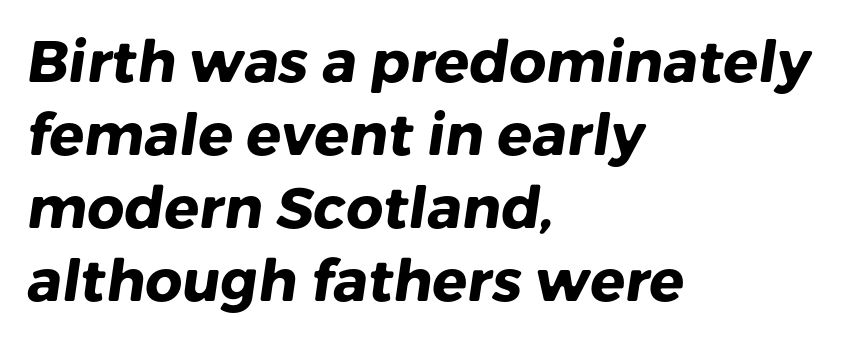
The vertical gap from one line to the next is medium. The area under the type is left untouched. You could not count columns in this text — the font is proportionally spaced. You can tell from the bare stems that sans-serif type was used. A student would call this left alignment; a typographer would say flush left, rag right.
